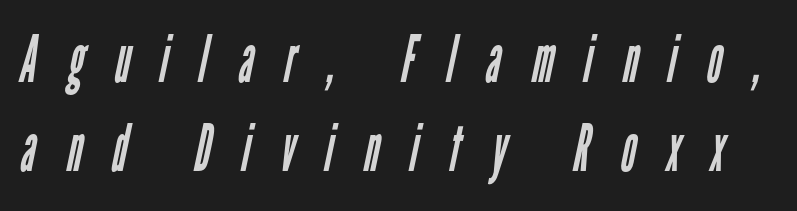
A normal amount of white space separates one row of letters from the next. Descender tails drop into unmarked territory. Regarding serifs, this sample does without them. Honestly, the letter spacing is so wide it's the main thing you notice.
